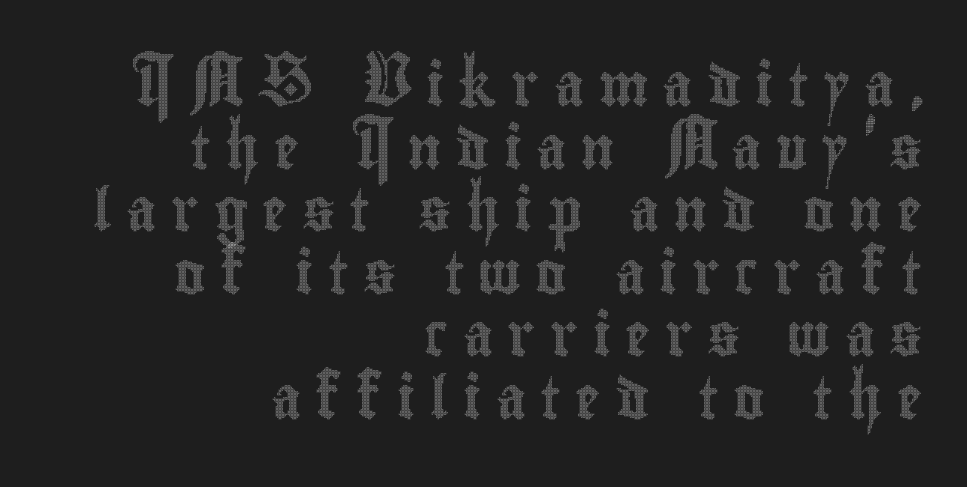
The tracking reads as deliberately expanded to a designer's eye. Does the lettering tilt? It doesn't — this is upright. Proportional: the letters do not fall into vertical columns. The space directly below the letters is spotless. Visually the block forms a straight wall on the right and a jagged coastline on the left. Regarding leading, the lines here are spaced in the standard way.
